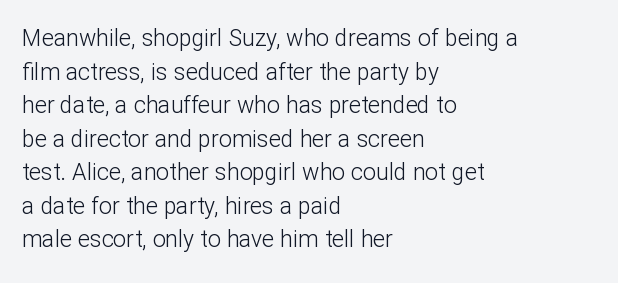
The image shows 23 px text type, upright; set left-aligned, normal line spacing (1.46x), normal letter spacing, not underlined.
